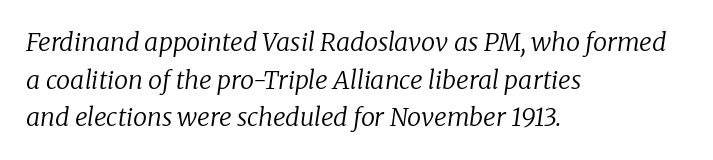
The image shows 25 px text type, italic (leaning right); set left-aligned, normal line spacing (1.51x), normal letter spacing, not underlined.
